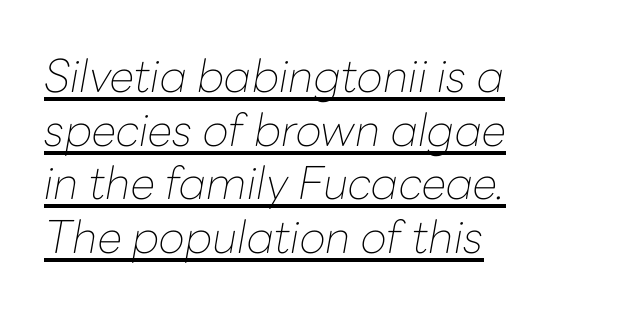
{"italic": "yes", "lean": "right", "slant_degrees": 10, "bold": "no", "weight": "thin", "width": "normal", "stroke_contrast": "low", "x_height": "medium", "monospaced": "no", "underline": "yes", "align": "left", "line_spacing_ratio": 1.19, "letter_spacing": "normal", "letter_spacing_em": 0.0, "glyph_px": 45}
